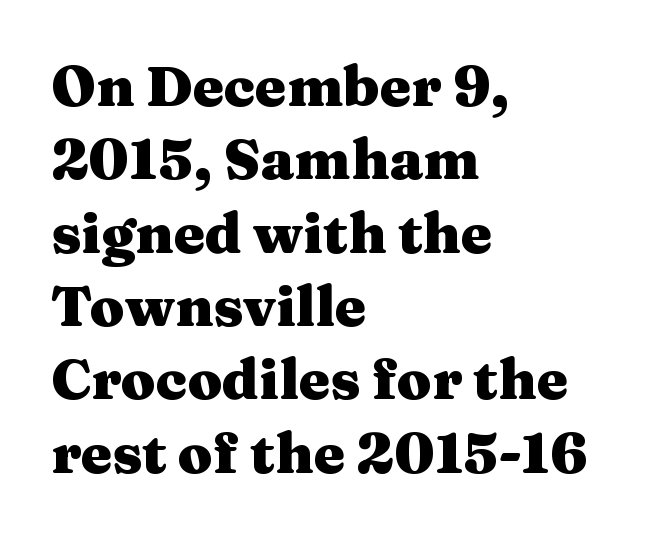
The image shows 56 px heavy, wide serif type, upright; set left-aligned, normal line spacing (1.31x), normal letter spacing, not underlined; medium stroke contrast and a medium x-height.
